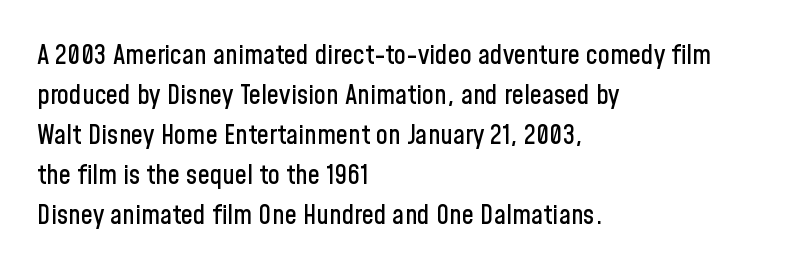
Q: Is the text italic (slanted)? A: No, it is upright.
Q: Is the text underlined? A: No.
Q: How is the paragraph aligned? A: Left-aligned.
Q: Is the spacing between letters normal or unusually wide? A: Normal.
Q: Is the spacing between lines tight, normal or loose? A: Normal.
